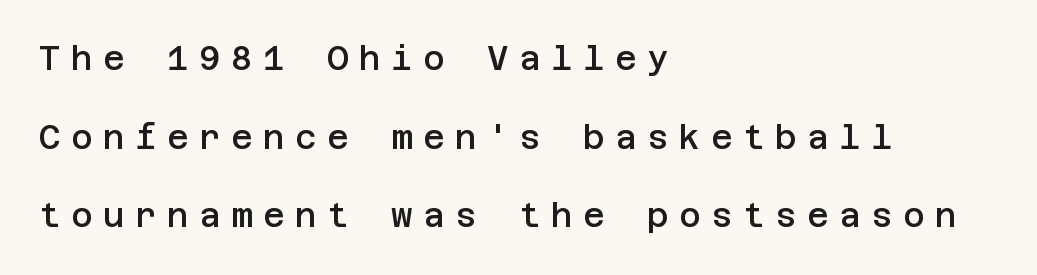
The image shows 33 px semibold sans-serif type, upright; set left-aligned, loose line spacing (2.38x), unusually wide letter spacing (+0.32 em), not underlined; low stroke contrast and a large x-height.
